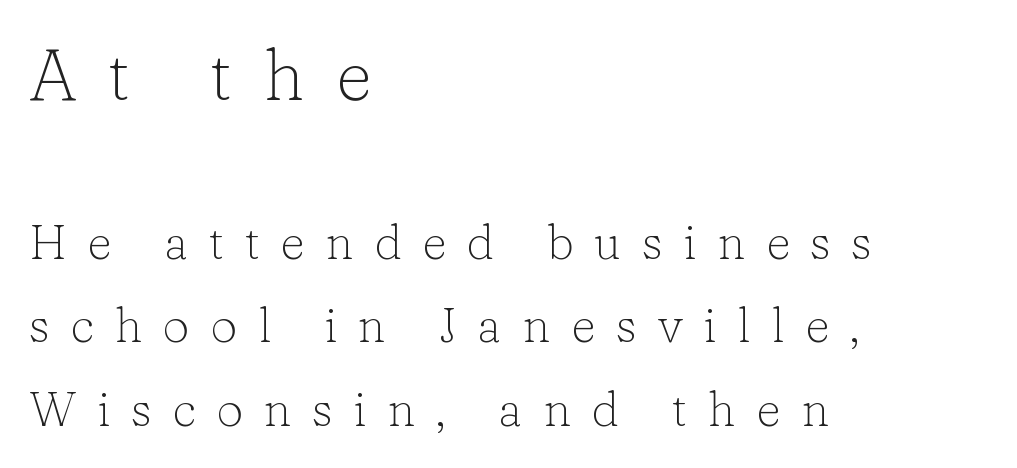
Q: Is the text bold? A: No.
Q: Is the text italic (slanted)? A: No, it is upright.
Q: Is the typeface a serif or a sans-serif typeface? A: Serif.
Q: Is the text underlined? A: No.
Q: How is the paragraph aligned? A: Left-aligned.
Q: Is the spacing between letters normal or unusually wide? A: Unusually wide.
Q: Which block of text is set in a larger size, the first (top) or the second (bottom)? A: The first (top) one.
Q: Width (condensed, normal, or wide)? A: Normal.
Q: Stroke contrast? A: Low.
Q: x-height? A: Medium.
Q: Monospaced? A: No.
